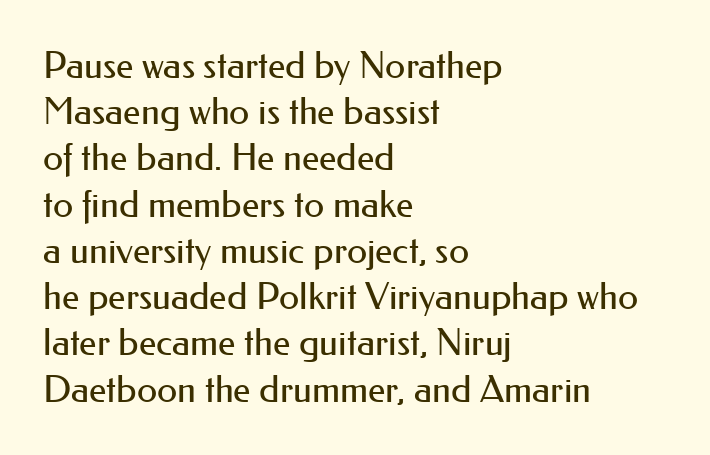
The image shows 37 px regular-weight sans-serif type, upright; set left-aligned, normal line spacing (1.25x), normal letter spacing, not underlined; medium stroke contrast and a small x-height.
